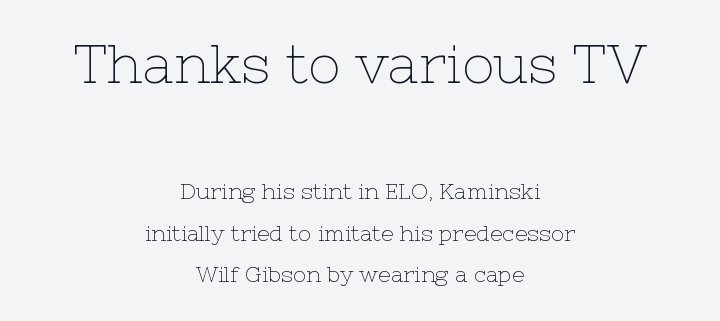
These lines were composed using upright roman letters. The face used here is proportionally spaced, like ordinary book or web type. Underlining? Definitely not there. No extra ink here — the face is not bold. Where is the straight margin? There isn't one; the lines are centered.
